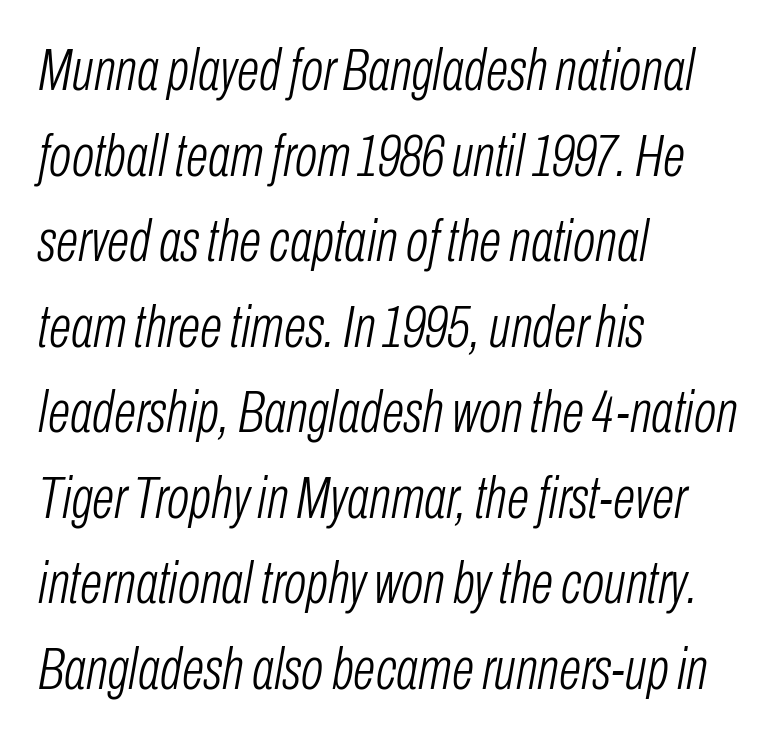
Q: Is the text bold? A: No.
Q: Is the text italic (slanted)? A: Yes, it leans right by about 10 degrees.
Q: Is the text underlined? A: No.
Q: How is the paragraph aligned? A: Left-aligned.
Q: Is the spacing between letters normal or unusually wide? A: Normal.
Q: Is the spacing between lines tight, normal or loose? A: Normal.
Q: Width (condensed, normal, or wide)? A: Condensed.
Q: Stroke contrast? A: Low.
Q: x-height? A: Medium.
Q: Monospaced? A: No.
